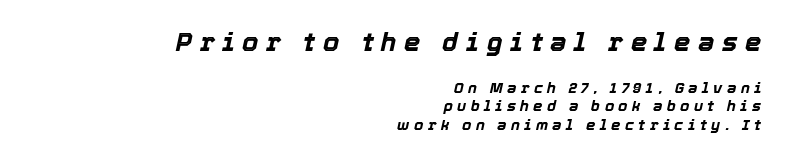
{"italic": "yes", "lean": "right", "slant_degrees": 12, "bold": "yes", "underline": "no", "align": "right", "line_spacing_ratio": 1.21, "letter_spacing": "wide", "letter_spacing_em": 0.29, "larger_block": "first", "size_ratio": 1.73, "glyph_px": 26}
